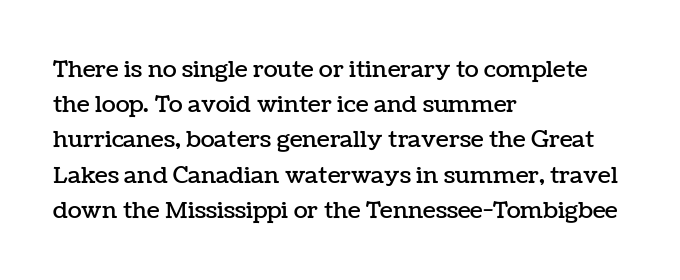
The image shows 23 px text type, upright; set left-aligned, normal line spacing (1.53x), normal letter spacing, not underlined.
